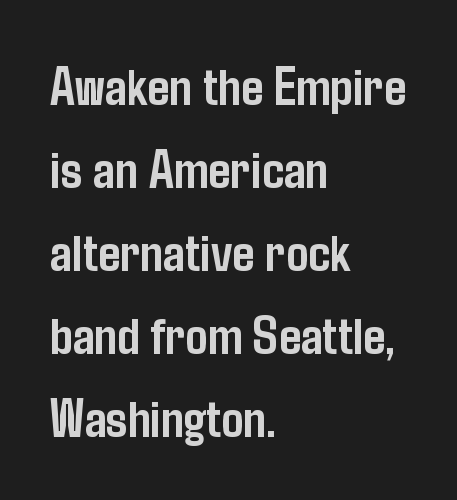
This rendering employs a face without finishing strokes, i.e., a sans-serif. Is this a fixed-width face? No — the glyphs have proportional, varying widths. Each word holds together tightly as a unit, with standard inter-letter gaps. The letters stand upright; this is a roman face.
